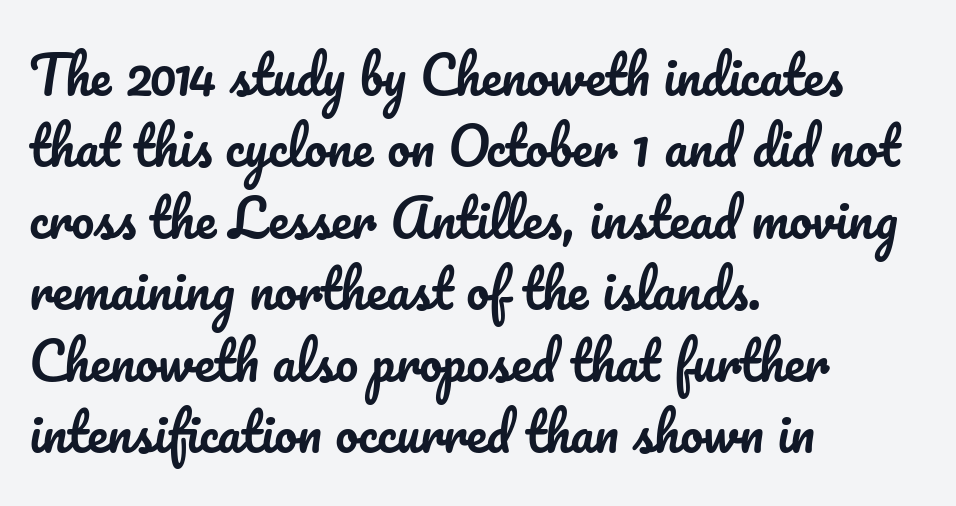
The image shows 51 px text type; set left-aligned, normal line spacing (1.4x), normal letter spacing, not underlined; low stroke contrast and a small x-height.
